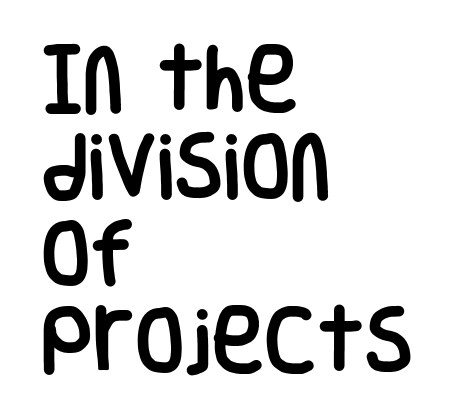
Words appear dense and cohesive because spacing is normal. Do the characters align in a grid? No, the font is proportional. Words float on clear page, feet unadorned. This sample uses an upright cut, with every glyph sitting square on the baseline. This sample is left-justified, so line endings fall wherever the words run out.
